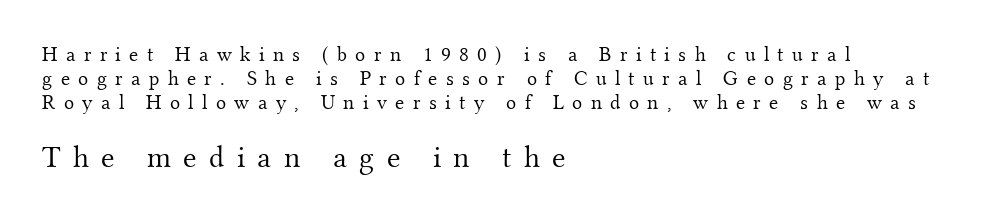
Q: Is the text bold? A: No.
Q: Is the text italic (slanted)? A: No, it is upright.
Q: Is the typeface a serif or a sans-serif typeface? A: Serif.
Q: Is the text underlined? A: No.
Q: How is the paragraph aligned? A: Left-aligned.
Q: Is the spacing between letters normal or unusually wide? A: Unusually wide.
Q: Is the spacing between lines tight, normal or loose? A: Tight.
Q: Which block of text is set in a larger size, the first (top) or the second (bottom)? A: The second (bottom) one.
Q: Width (condensed, normal, or wide)? A: Normal.
Q: Stroke contrast? A: Medium.
Q: x-height? A: Small.
Q: Monospaced? A: No.
